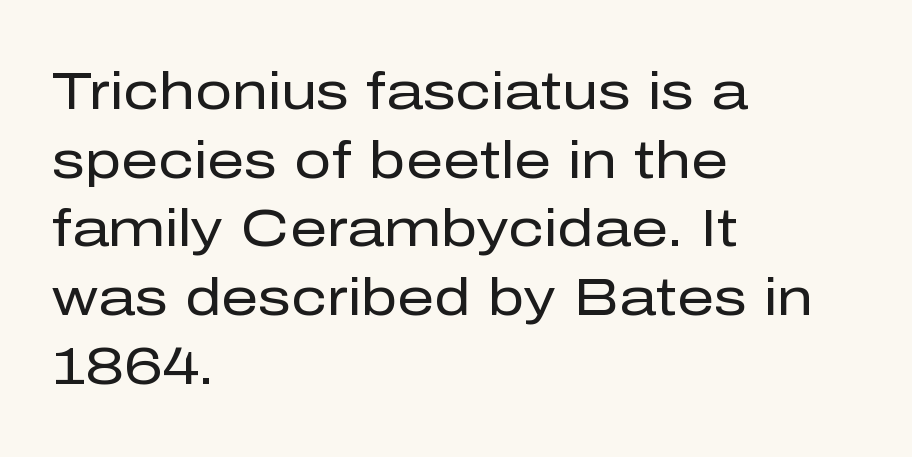
The lettering holds an erect, upright posture throughout. These lines keep a tight, regular rhythm from letter to letter. Lines of text with bare space underneath. Does the copy run flush right? No — it runs flush left. Bold? No — there's no thickening of the strokes. You could not count columns in this text — the font is proportionally spaced.
